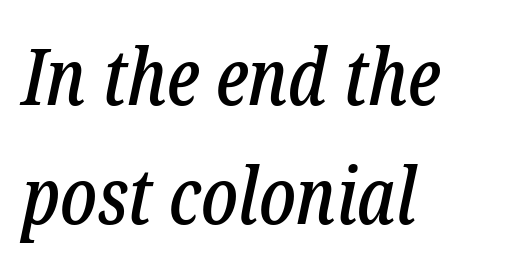
{"serif": "yes", "italic": "yes", "lean": "right", "slant_degrees": 12, "width": "condensed", "stroke_contrast": "low", "x_height": "medium", "monospaced": "no", "underline": "no", "align": "left", "line_spacing": "normal", "line_spacing_ratio": 1.52, "letter_spacing": "normal", "letter_spacing_em": 0.0, "glyph_px": 78}
